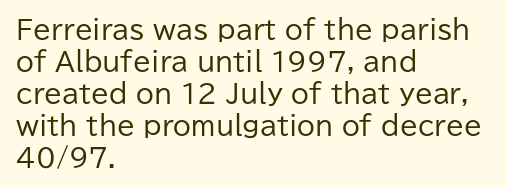
Q: Is the text bold? A: No.
Q: Is the text italic (slanted)? A: No, it is upright.
Q: Is the text underlined? A: No.
Q: How is the paragraph aligned? A: Left-aligned.
Q: Is the spacing between letters normal or unusually wide? A: Normal.
